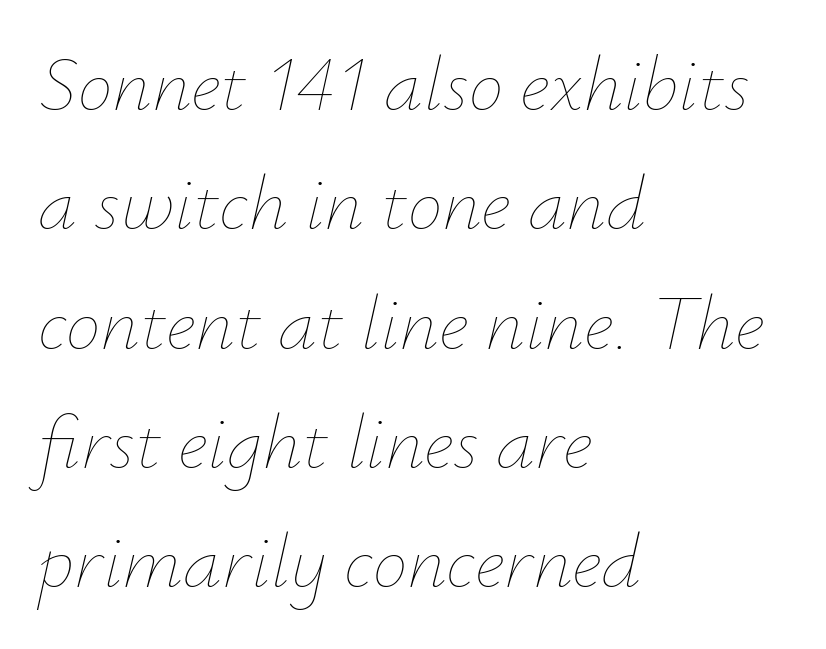
The image shows 78 px thin type, italic (leaning right); set left-aligned, normal line spacing (1.53x), normal letter spacing, not underlined; low stroke contrast and a small x-height.
